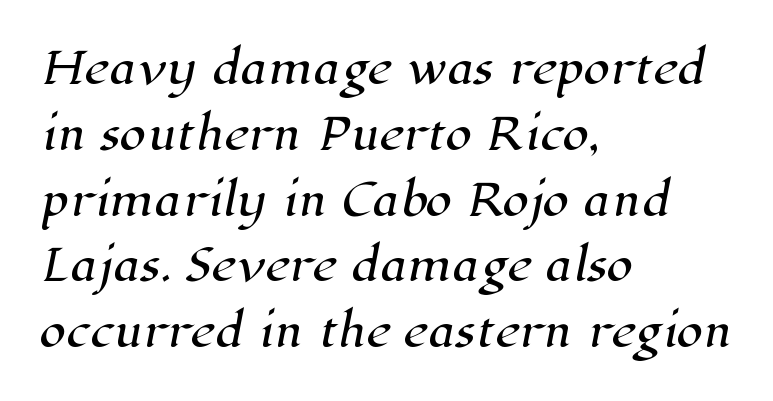
Q: Is the typeface a serif or a sans-serif typeface? A: Serif.
Q: Is the text underlined? A: No.
Q: How is the paragraph aligned? A: Left-aligned.
Q: Is the spacing between letters normal or unusually wide? A: Normal.
Q: Is the spacing between lines tight, normal or loose? A: Normal.
Q: Width (condensed, normal, or wide)? A: Normal.
Q: Stroke contrast? A: High.
Q: x-height? A: Medium.
Q: Monospaced? A: No.
